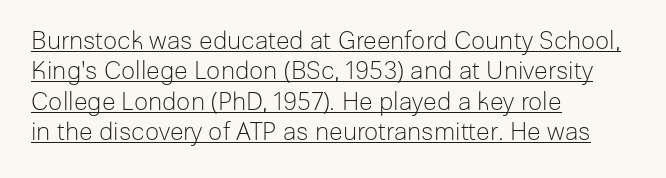
Q: Is the text bold? A: No.
Q: Is the text italic (slanted)? A: No, it is upright.
Q: Is the text underlined? A: Yes.
Q: How is the paragraph aligned? A: Left-aligned.
Q: Is the spacing between letters normal or unusually wide? A: Normal.
